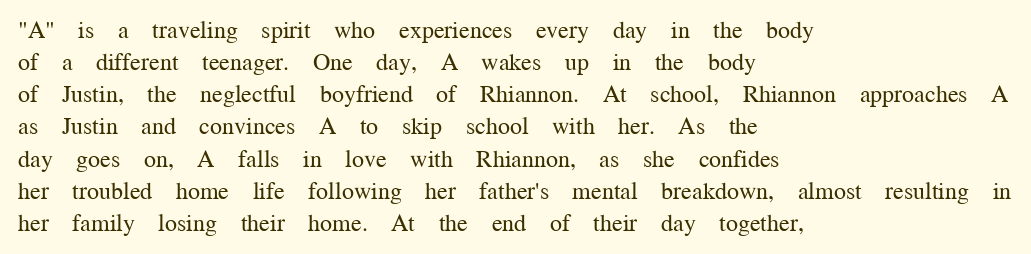
{"italic": "no", "bold": "no", "underline": "no", "align": "left", "line_spacing": "normal", "line_spacing_ratio": 1.34, "letter_spacing": "normal", "letter_spacing_em": 0.0, "glyph_px": 24}
